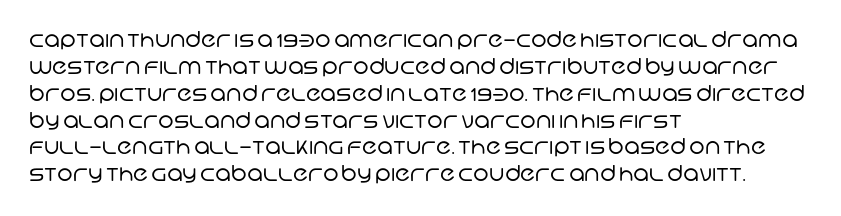
Has an underline been added? It has not. Layout note: lines flush left. The face looks like a standard text weight, possibly lighter. Caption: standard tracking, unaltered.
